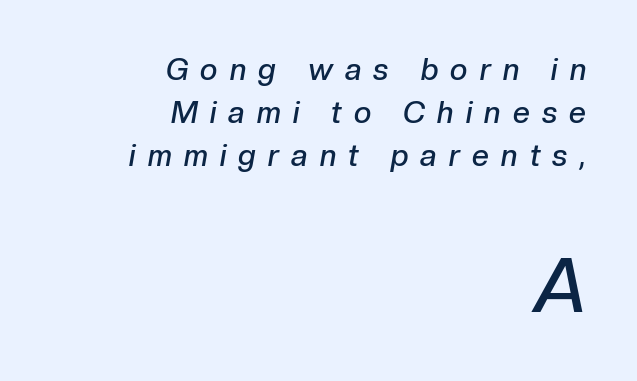
Q: Is the text bold? A: Semi-bold.
Q: Is the text italic (slanted)? A: Yes, it leans right by about 10 degrees.
Q: Is the text underlined? A: No.
Q: How is the paragraph aligned? A: Right-aligned.
Q: Is the spacing between letters normal or unusually wide? A: Unusually wide.
Q: Is the spacing between lines tight, normal or loose? A: Normal.
Q: Which block of text is set in a larger size, the first (top) or the second (bottom)? A: The second (bottom) one.
Q: Width (condensed, normal, or wide)? A: Normal.
Q: Stroke contrast? A: Low.
Q: x-height? A: Medium.
Q: Monospaced? A: No.
